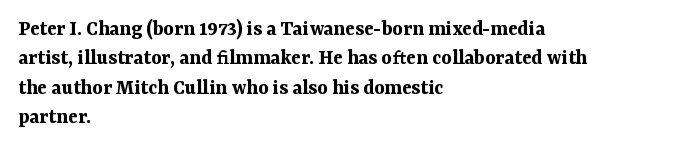
{"italic": "no", "bold": "yes", "underline": "no", "align": "left", "line_spacing": "normal", "line_spacing_ratio": 1.34, "letter_spacing": "normal", "letter_spacing_em": 0.0, "glyph_px": 22}
